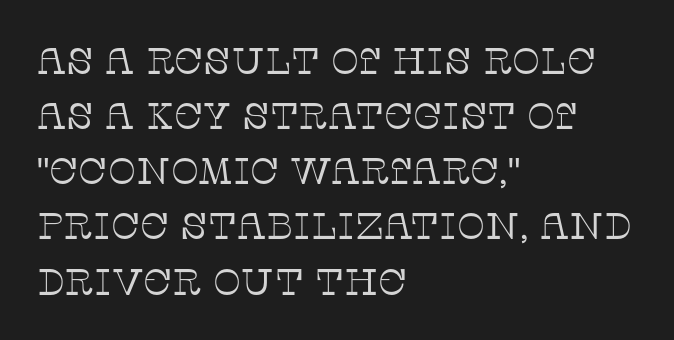
The image shows 37 px thin serif type, upright; set left-aligned, normal line spacing (1.49x), normal letter spacing, not underlined; low stroke contrast and a large x-height.
